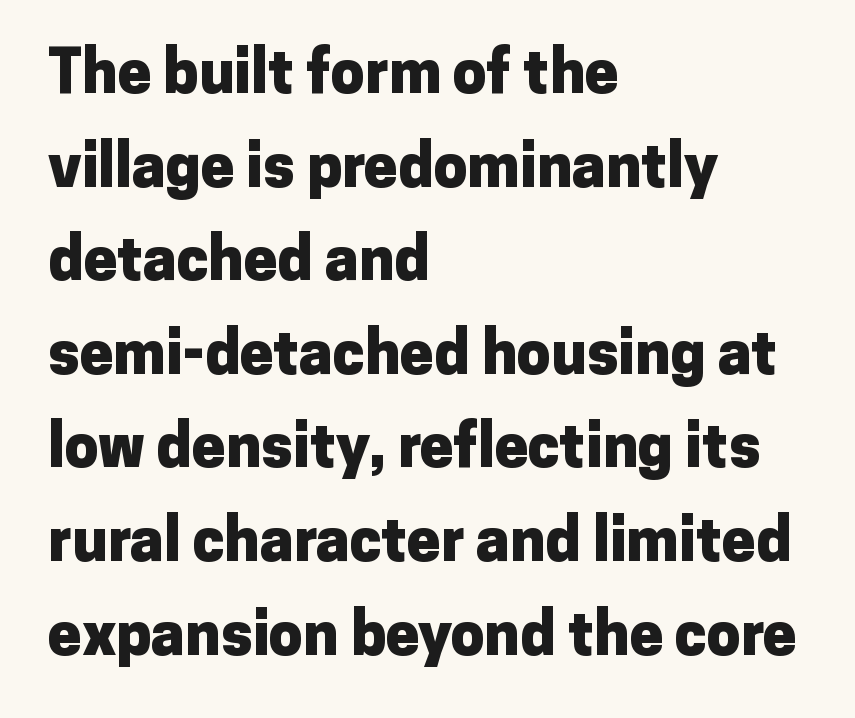
Q: Is the text bold? A: Yes.
Q: Is the text italic (slanted)? A: No, it is upright.
Q: Is the typeface a serif or a sans-serif typeface? A: Sans-serif.
Q: Is the text underlined? A: No.
Q: How is the paragraph aligned? A: Left-aligned.
Q: Is the spacing between letters normal or unusually wide? A: Normal.
Q: Is the spacing between lines tight, normal or loose? A: Normal.
Q: Width (condensed, normal, or wide)? A: Normal.
Q: Stroke contrast? A: Low.
Q: x-height? A: Medium.
Q: Monospaced? A: No.
